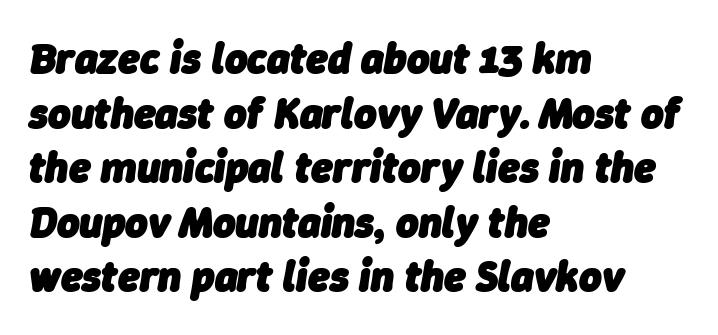
A typesetter would call this proportional, since set widths differ per character. How would I describe the line gaps? Plain and ordinary. The lines in this sample share a left origin and differ only in where they stop. Nothing unusual about the tracking: characters are spaced as the font intends.
